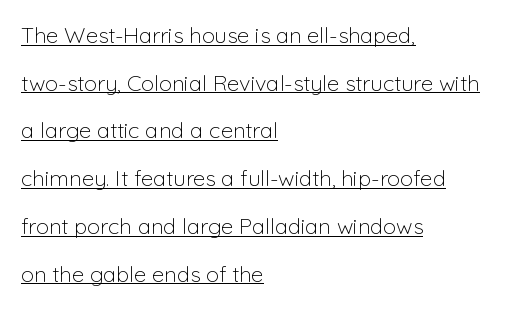
Q: Is the text bold? A: No.
Q: Is the text italic (slanted)? A: No, it is upright.
Q: Is the text underlined? A: Yes.
Q: How is the paragraph aligned? A: Left-aligned.
Q: Is the spacing between letters normal or unusually wide? A: Normal.
Q: Is the spacing between lines tight, normal or loose? A: Loose.
